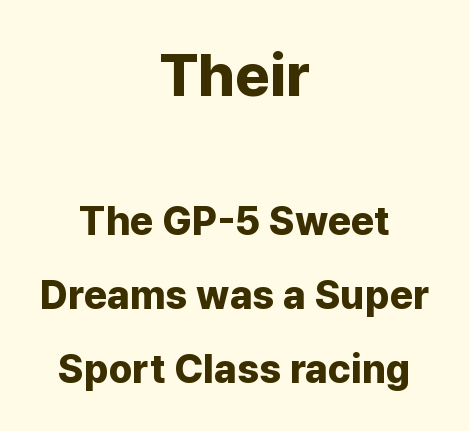
Strokes here are thick enough to call this a true bold. The axis of the letterforms is exactly vertical. The setting favours the middle, as headings and verse often do. Bigger letters appear in the top chunk; the bottom chunk is reduced. Observe the absence of serifs on each vertical stroke in this sample. No extra tracking has been applied to these lines.
